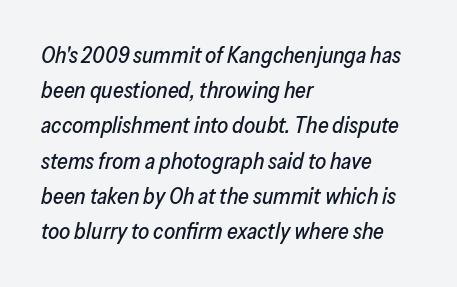
Q: Is the text italic (slanted)? A: Yes, it leans right by about 13 degrees.
Q: Is the text underlined? A: No.
Q: How is the paragraph aligned? A: Left-aligned.
Q: Is the spacing between letters normal or unusually wide? A: Normal.
Q: Is the spacing between lines tight, normal or loose? A: Normal.
